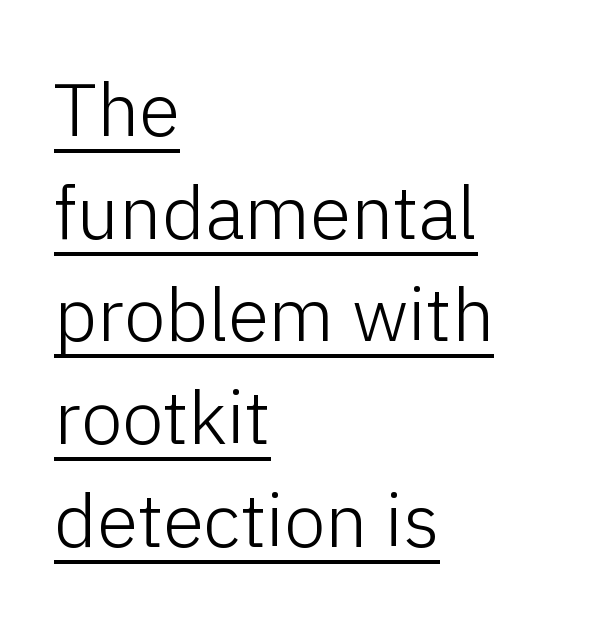
Q: Is the text bold? A: No.
Q: Is the text italic (slanted)? A: No, it is upright.
Q: Is the typeface a serif or a sans-serif typeface? A: Sans-serif.
Q: Is the text underlined? A: Yes.
Q: How is the paragraph aligned? A: Left-aligned.
Q: Is the spacing between letters normal or unusually wide? A: Normal.
Q: Is the spacing between lines tight, normal or loose? A: Normal.
Q: Width (condensed, normal, or wide)? A: Normal.
Q: Stroke contrast? A: Low.
Q: x-height? A: Medium.
Q: Monospaced? A: No.
